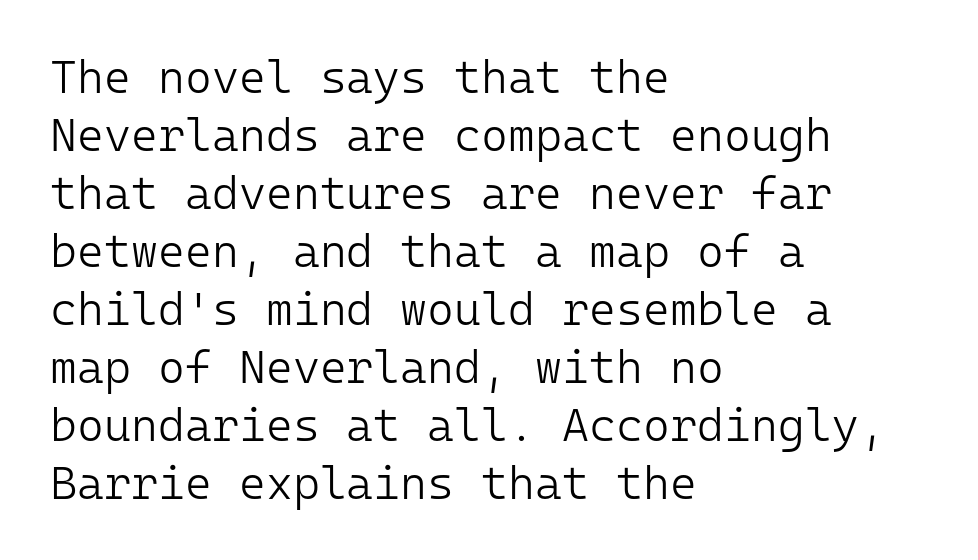
The weight tops out at a normal text grade. Summary of vertical rhythm: regular, with standard interline spacing. Nope, no serifs anywhere on these letters. Is this a fixed-width face? Yes — each glyph sits in an identical cell. Layout note: lines flush left. Vertical strokes here are truly vertical.
